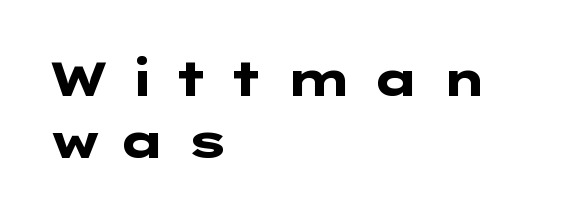
Q: Is the text bold? A: Yes.
Q: Is the text italic (slanted)? A: No, it is upright.
Q: Is the typeface a serif or a sans-serif typeface? A: Sans-serif.
Q: Is the text underlined? A: No.
Q: How is the paragraph aligned? A: Left-aligned.
Q: Is the spacing between letters normal or unusually wide? A: Unusually wide.
Q: Is the spacing between lines tight, normal or loose? A: Normal.
Q: Width (condensed, normal, or wide)? A: Wide.
Q: Stroke contrast? A: Low.
Q: x-height? A: Medium.
